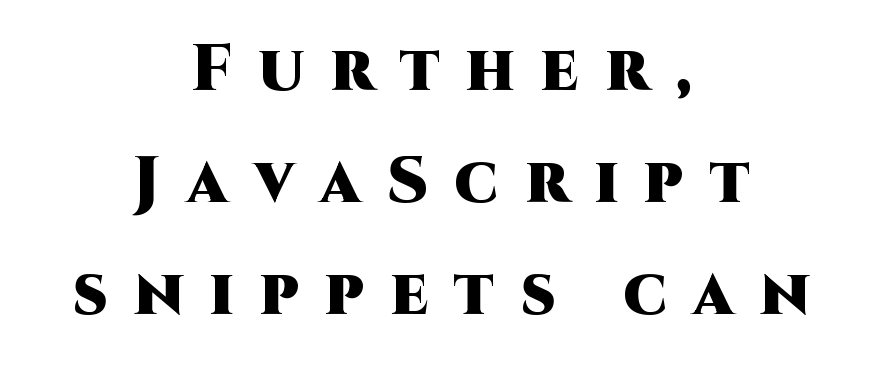
The image shows 65 px heavy sans-serif type, upright; set centered, line spacing 1.72x, unusually wide letter spacing (+0.4 em), not underlined; high stroke contrast and a large x-height.
